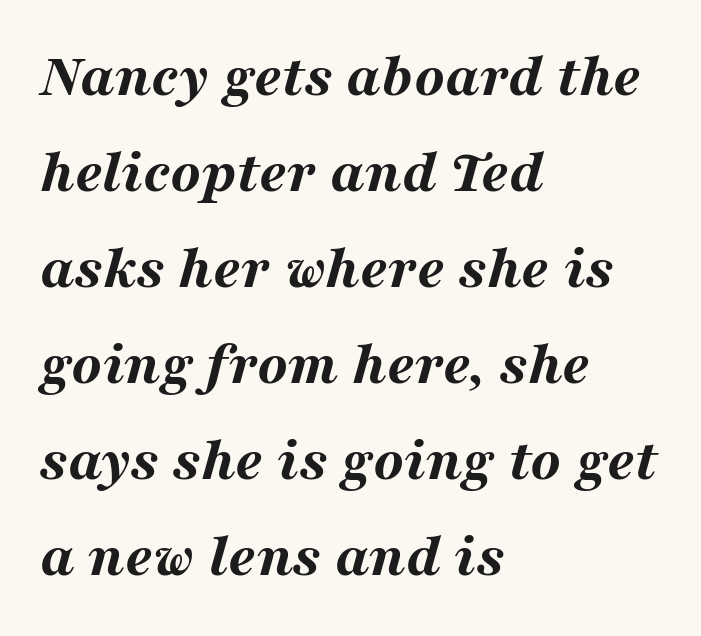
{"italic": "yes", "lean": "right", "slant_degrees": 16, "bold": "yes", "weight": "bold", "width": "wide", "stroke_contrast": "medium", "x_height": "medium", "monospaced": "no", "underline": "no", "align": "left", "line_spacing": "normal", "line_spacing_ratio": 1.55, "letter_spacing": "normal", "letter_spacing_em": 0.0, "glyph_px": 62}
